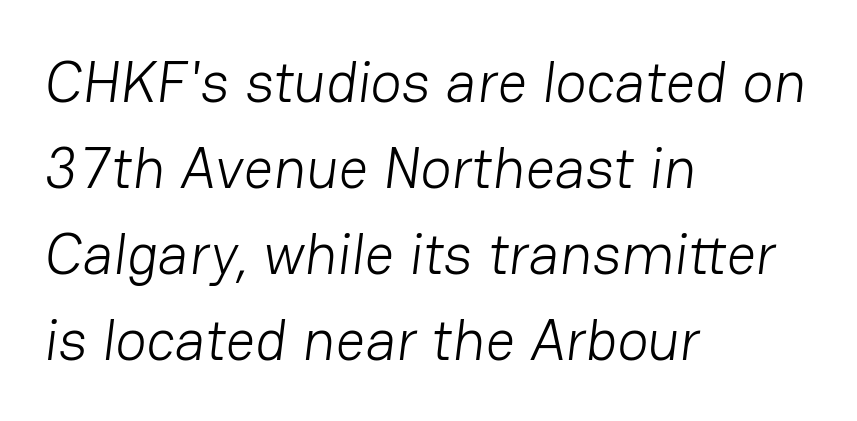
Q: Is the text bold? A: No.
Q: Is the typeface a serif or a sans-serif typeface? A: Sans-serif.
Q: Is the text underlined? A: No.
Q: How is the paragraph aligned? A: Left-aligned.
Q: Is the spacing between letters normal or unusually wide? A: Normal.
Q: Is the spacing between lines tight, normal or loose? A: Normal.
Q: Width (condensed, normal, or wide)? A: Normal.
Q: Stroke contrast? A: Low.
Q: x-height? A: Medium.
Q: Monospaced? A: No.
